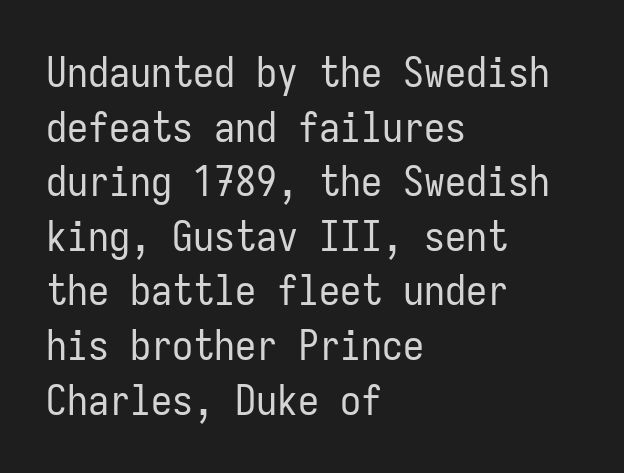
{"serif": "no", "italic": "no", "bold": "no", "weight": "regular", "width": "condensed", "stroke_contrast": "low", "x_height": "medium", "monospaced": "yes", "underline": "no", "align": "left", "line_spacing": "normal", "line_spacing_ratio": 1.3, "letter_spacing": "normal", "letter_spacing_em": 0.0, "glyph_px": 42}
